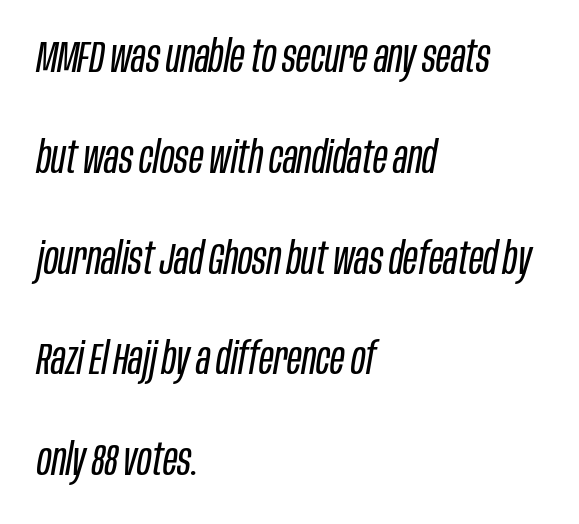
{"italic": "yes", "lean": "right", "slant_degrees": 10, "bold": "no", "weight": "regular", "width": "condensed", "stroke_contrast": "low", "x_height": "large", "monospaced": "no", "underline": "no", "align": "left", "line_spacing": "loose", "line_spacing_ratio": 2.29, "letter_spacing": "normal", "letter_spacing_em": 0.0, "glyph_px": 44}
